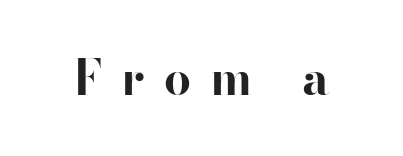
Note the varied advance widths — an 'i' is clearly narrower than an 'm'. Posture: vertical. Only glyphs here, with clear space below each row. Heft: maximum for text — a bold.
